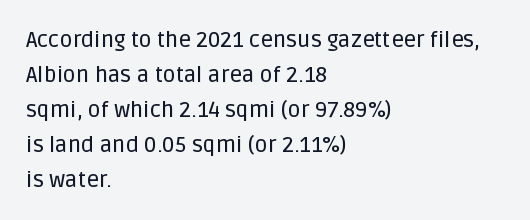
Q: Is the text italic (slanted)? A: No, it is upright.
Q: Is the text underlined? A: No.
Q: How is the paragraph aligned? A: Left-aligned.
Q: Is the spacing between letters normal or unusually wide? A: Normal.
Q: Is the spacing between lines tight, normal or loose? A: Normal.
